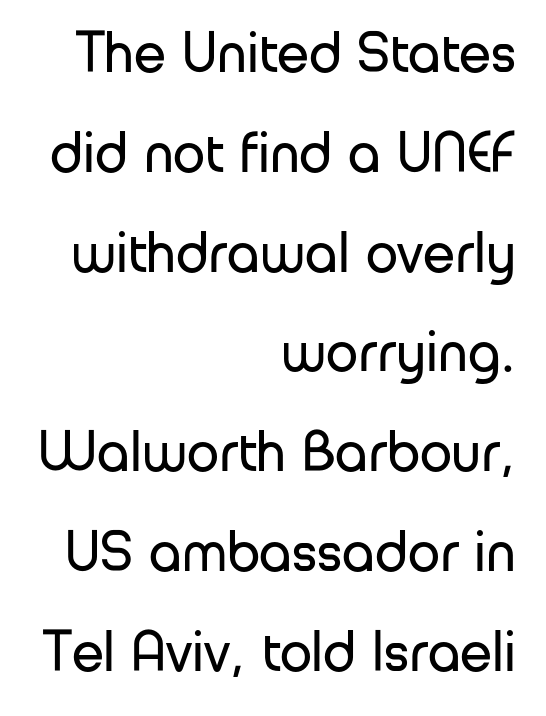
The image shows 58 px regular-weight sans-serif type, upright; set right-aligned, line spacing 1.72x, normal letter spacing, not underlined; low stroke contrast and a medium x-height.
